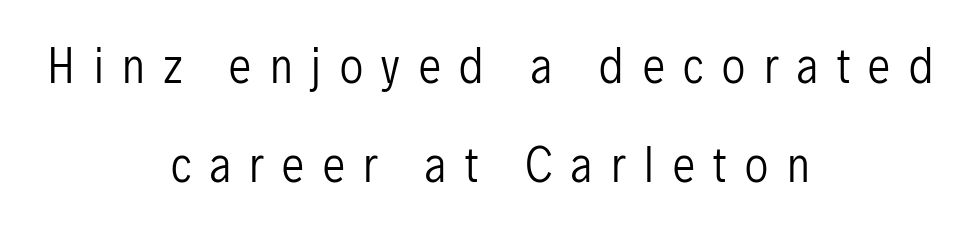
{"serif": "no", "italic": "no", "bold": "no", "weight": "regular", "width": "condensed", "stroke_contrast": "low", "x_height": "medium", "monospaced": "no", "underline": "no", "align": "center", "line_spacing": "loose", "line_spacing_ratio": 2.19, "letter_spacing": "wide", "letter_spacing_em": 0.42, "glyph_px": 45}
